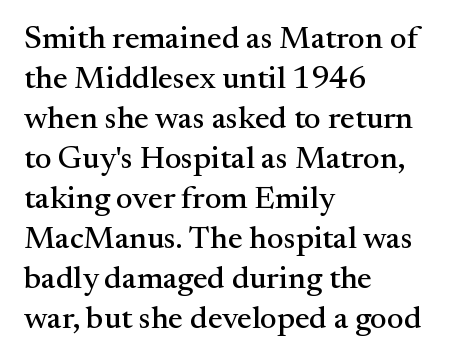
{"serif": "yes", "italic": "no", "width": "normal", "stroke_contrast": "medium", "x_height": "small", "monospaced": "no", "underline": "no", "align": "left", "line_spacing": "normal", "line_spacing_ratio": 1.25, "letter_spacing": "normal", "letter_spacing_em": 0.0, "glyph_px": 32}
